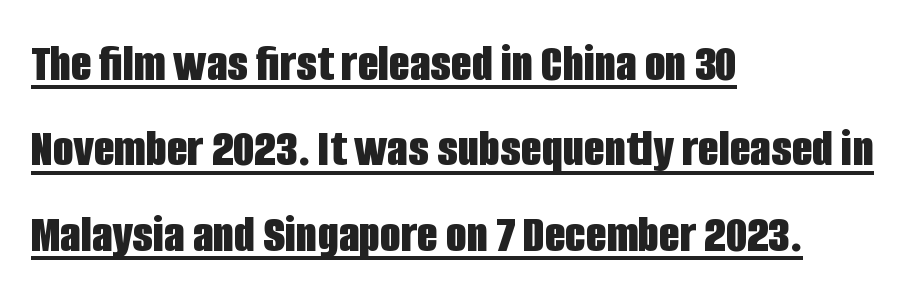
The passage shown is underscored from start to finish. Characters remain perfectly vertical along every line. The font is running at its bold setting. Regarding leading, the lines here are spaced in the standard way.
